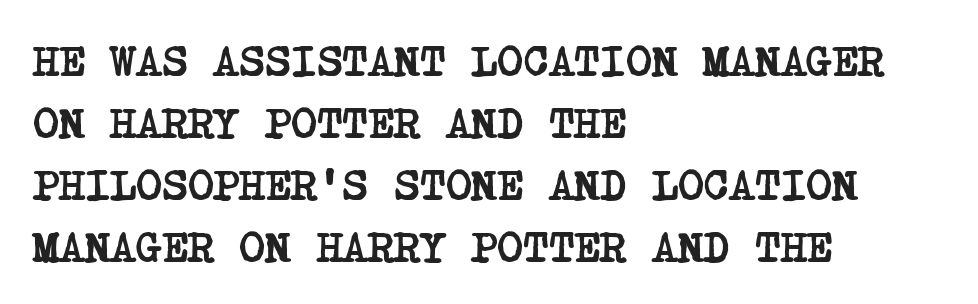
{"serif": "yes", "bold": "yes", "weight": "semibold", "width": "condensed", "stroke_contrast": "low", "x_height": "large", "underline": "no", "align": "left", "line_spacing": "normal", "line_spacing_ratio": 1.41, "letter_spacing": "normal", "letter_spacing_em": 0.0, "glyph_px": 44}
